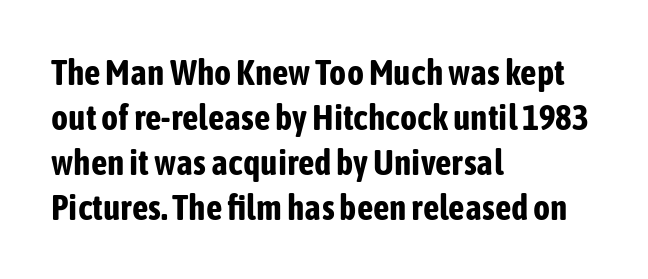
Q: Is the text bold? A: Yes.
Q: Is the text italic (slanted)? A: No, it is upright.
Q: Is the typeface a serif or a sans-serif typeface? A: Sans-serif.
Q: Is the text underlined? A: No.
Q: How is the paragraph aligned? A: Left-aligned.
Q: Is the spacing between letters normal or unusually wide? A: Normal.
Q: Is the spacing between lines tight, normal or loose? A: Normal.
Q: Width (condensed, normal, or wide)? A: Condensed.
Q: Stroke contrast? A: Low.
Q: x-height? A: Medium.
Q: Monospaced? A: No.
